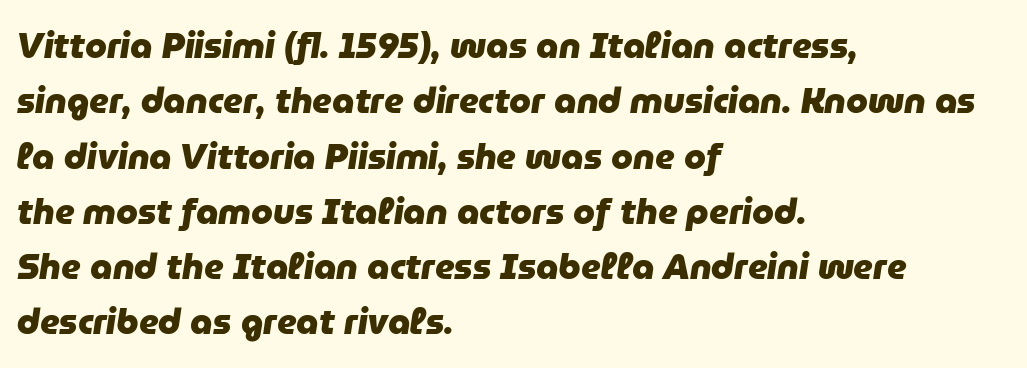
Teacher's note: observe the even left margin — that is flush-left alignment. The baseline area is clear. If you drew a line through each stem, it would be angled. This rendering leaves character spacing at its baseline value.
